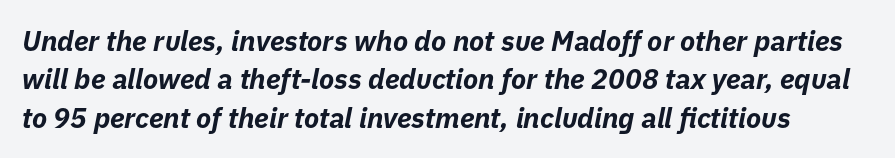
Q: Is the text bold? A: Yes.
Q: Is the text italic (slanted)? A: Yes, it leans right by about 11 degrees.
Q: Is the text underlined? A: No.
Q: Is the spacing between letters normal or unusually wide? A: Normal.
Q: Is the spacing between lines tight, normal or loose? A: Normal.
Q: Width (condensed, normal, or wide)? A: Normal.
Q: Stroke contrast? A: Low.
Q: x-height? A: Medium.
Q: Monospaced? A: No.
